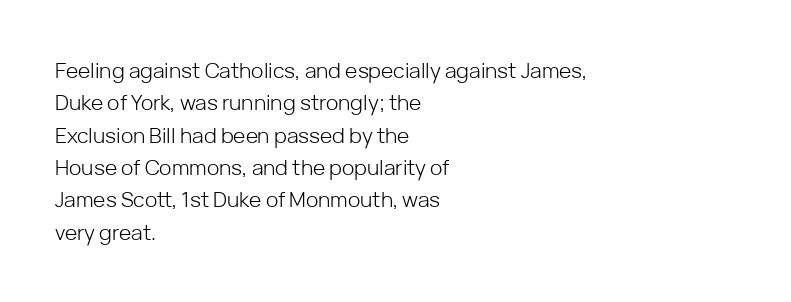
The image shows 21 px text type, upright; set left-aligned, normal line spacing (1.54x), normal letter spacing, not underlined.
